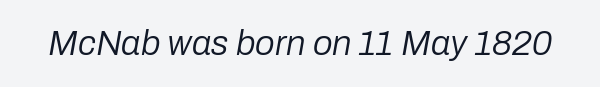
Q: Is the text bold? A: No.
Q: Is the text italic (slanted)? A: Yes, it leans right by about 10 degrees.
Q: Is the text underlined? A: No.
Q: Is the spacing between letters normal or unusually wide? A: Normal.
Q: Width (condensed, normal, or wide)? A: Normal.
Q: Stroke contrast? A: Low.
Q: x-height? A: Medium.
Q: Monospaced? A: No.
